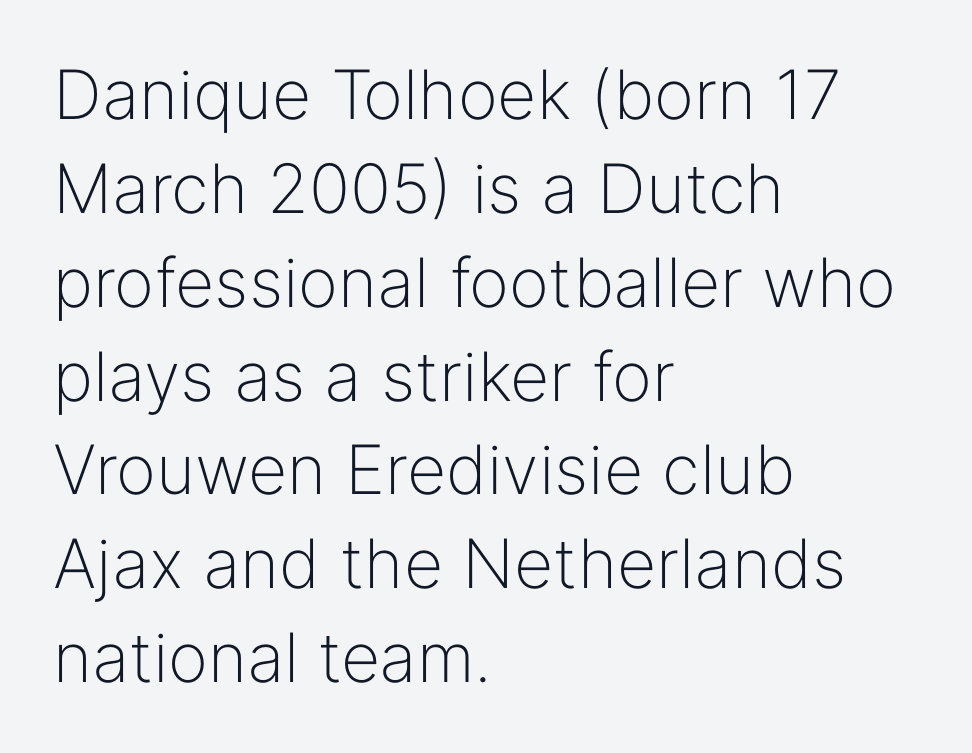
Q: Is the text bold? A: No.
Q: Is the text italic (slanted)? A: No, it is upright.
Q: Is the typeface a serif or a sans-serif typeface? A: Sans-serif.
Q: Is the text underlined? A: No.
Q: How is the paragraph aligned? A: Left-aligned.
Q: Is the spacing between letters normal or unusually wide? A: Normal.
Q: Is the spacing between lines tight, normal or loose? A: Normal.
Q: Width (condensed, normal, or wide)? A: Normal.
Q: Stroke contrast? A: Low.
Q: x-height? A: Medium.
Q: Monospaced? A: No.
